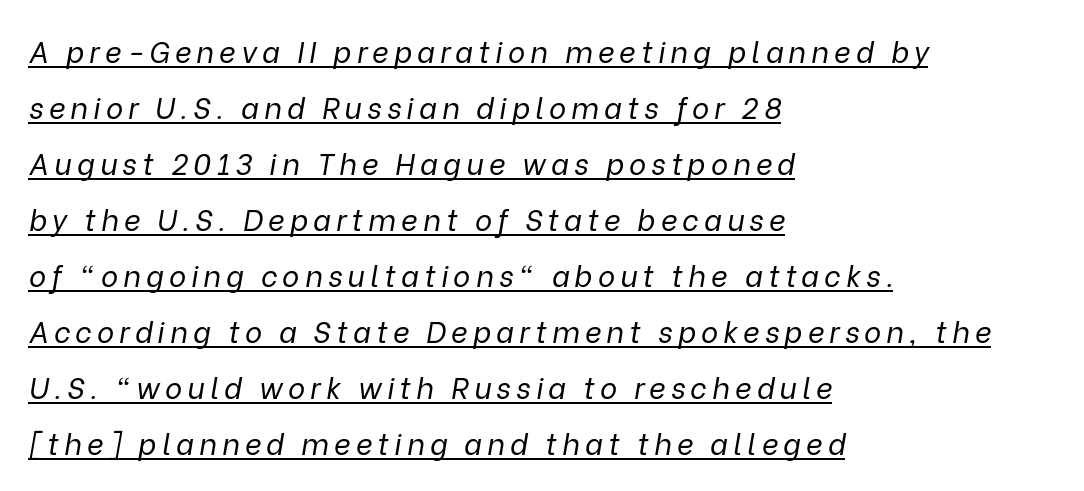
Q: Is the text bold? A: No.
Q: Is the text italic (slanted)? A: Yes, it leans right by about 9 degrees.
Q: Is the text underlined? A: Yes.
Q: How is the paragraph aligned? A: Left-aligned.
Q: Is the spacing between lines tight, normal or loose? A: Loose.
Q: Width (condensed, normal, or wide)? A: Normal.
Q: Stroke contrast? A: Low.
Q: x-height? A: Medium.
Q: Monospaced? A: No.
